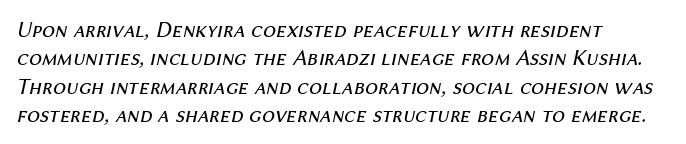
Q: Is the text bold? A: No.
Q: Is the text italic (slanted)? A: Yes, it leans right by about 12 degrees.
Q: Is the text underlined? A: No.
Q: How is the paragraph aligned? A: Left-aligned.
Q: Is the spacing between letters normal or unusually wide? A: Normal.
